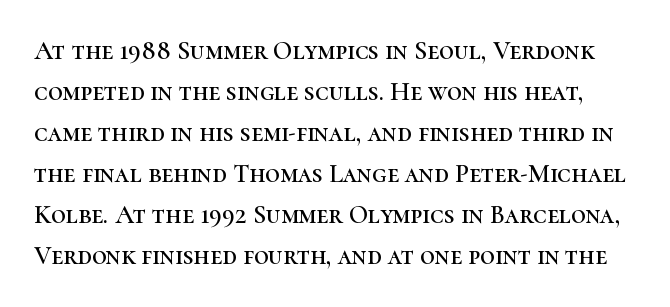
Interline gaps are of average width in this sample. Does extra space separate the letters? No, they use regular spacing. A clean baseline with only descenders dipping below it. Ordinary non-slanted type is in use.
